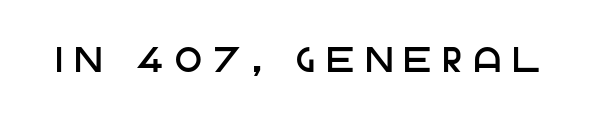
{"serif": "no", "italic": "no", "width": "normal", "stroke_contrast": "low", "x_height": "large", "monospaced": "no", "underline": "no", "letter_spacing": "wide", "letter_spacing_em": 0.35, "glyph_px": 35}
